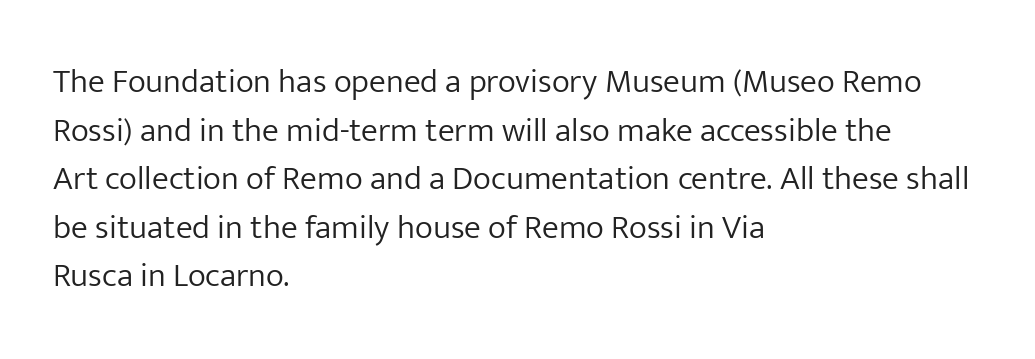
The image shows 34 px light sans-serif type, upright; set left-aligned, normal line spacing (1.43x), normal letter spacing, not underlined; low stroke contrast and a medium x-height.
